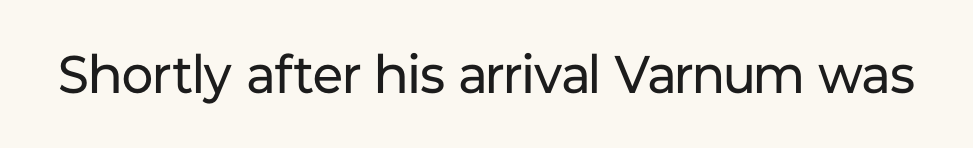
Q: Is the text bold? A: No.
Q: Is the text italic (slanted)? A: No, it is upright.
Q: Is the typeface a serif or a sans-serif typeface? A: Sans-serif.
Q: Is the text underlined? A: No.
Q: Is the spacing between letters normal or unusually wide? A: Normal.
Q: Width (condensed, normal, or wide)? A: Normal.
Q: Stroke contrast? A: Low.
Q: x-height? A: Medium.
Q: Monospaced? A: No.
